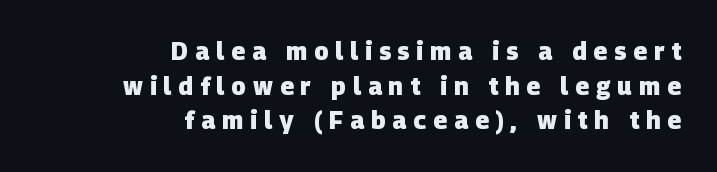
{"bold": "yes", "underline": "no", "align": "right", "line_spacing": "normal", "line_spacing_ratio": 1.44, "letter_spacing": "wide", "letter_spacing_em": 0.29, "glyph_px": 24}
